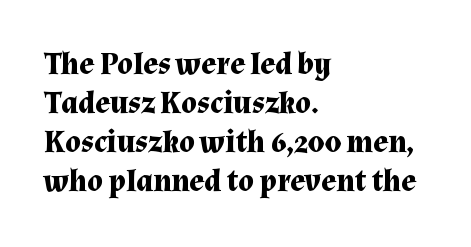
The image shows 31 px bold serif type, upright; set left-aligned, normal line spacing (1.26x), normal letter spacing, not underlined; medium stroke contrast and a medium x-height.
